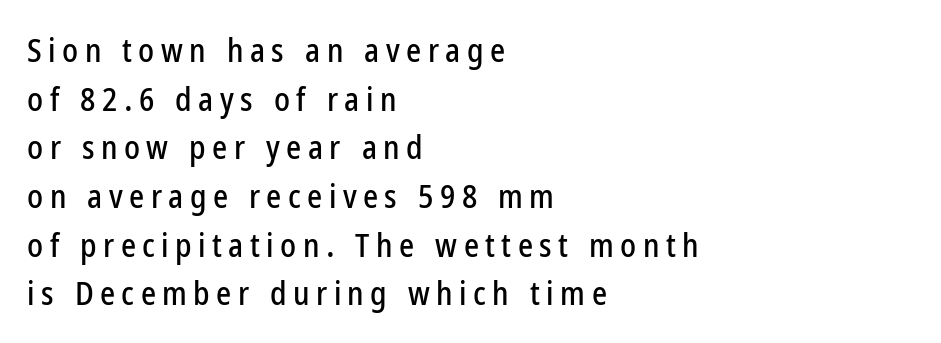
The image shows 32 px condensed sans-serif type, upright; set left-aligned, normal line spacing (1.52x), unusually wide letter spacing (+0.2 em), not underlined; low stroke contrast and a medium x-height.
